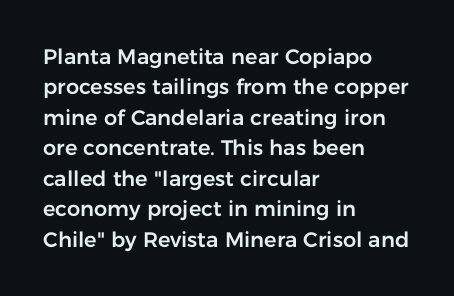
A bare baseline throughout the passage. This rendering uses left alignment, leaving the right contour irregular. Vertical strokes here are truly vertical. Glyph-to-glyph distance matches everyday printed text. If you measured baseline to baseline, you'd find a middling distance.
